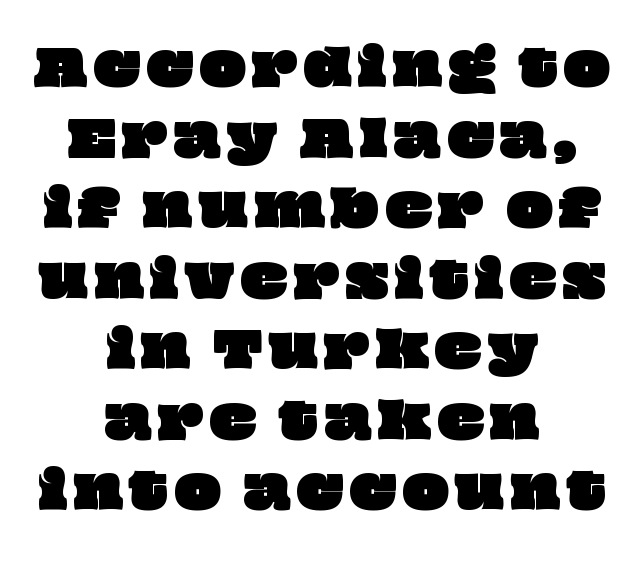
Q: Is the text underlined? A: No.
Q: How is the paragraph aligned? A: Centered.
Q: Is the spacing between lines tight, normal or loose? A: Normal.
Q: Width (condensed, normal, or wide)? A: Wide.
Q: Stroke contrast? A: Low.
Q: x-height? A: Large.
Q: Monospaced? A: No.
